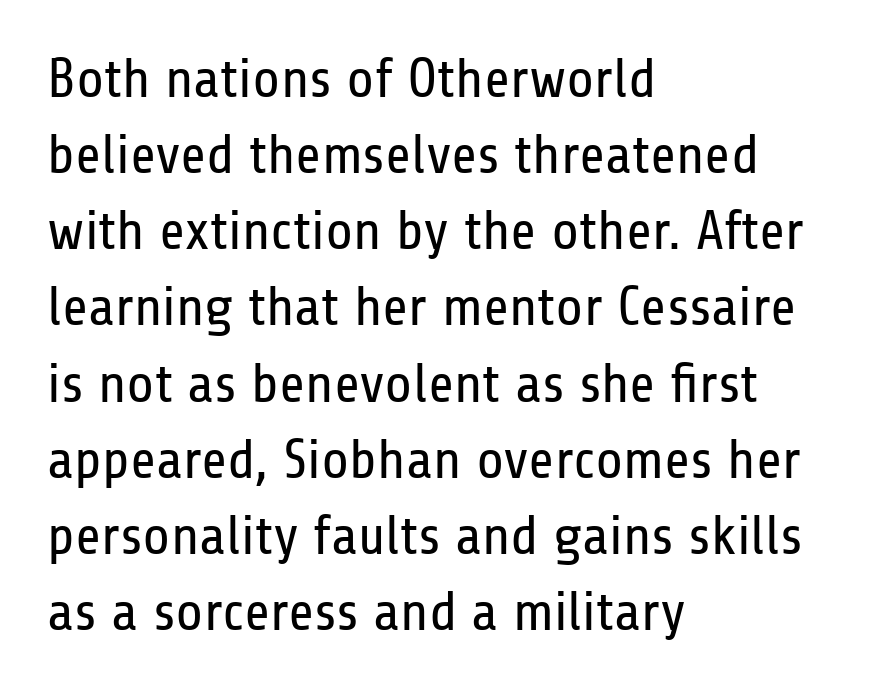
The image shows 56 px regular-weight, condensed sans-serif type, upright; set left-aligned, normal line spacing (1.36x), normal letter spacing, not underlined; low stroke contrast and a medium x-height.
